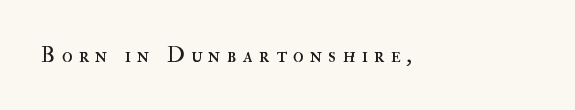
{"italic": "no", "bold": "no", "underline": "no", "letter_spacing": "wide", "letter_spacing_em": 0.28, "glyph_px": 22}
